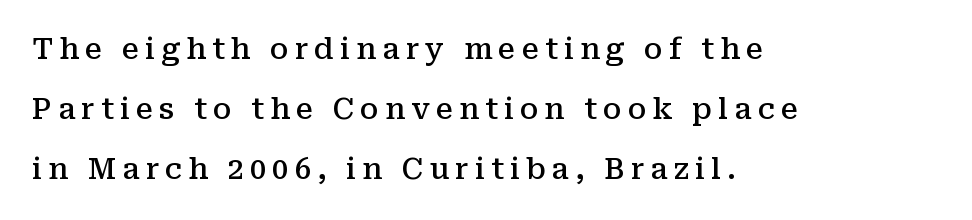
The leading is generous, giving the passage an open texture. A student would call this left alignment; a typographer would say flush left, rag right. The letters are semibold — heavier than regular but short of a full bold. No italicization has been applied; the sample stays upright. You could only call the tracking loose — the letters float apart.
